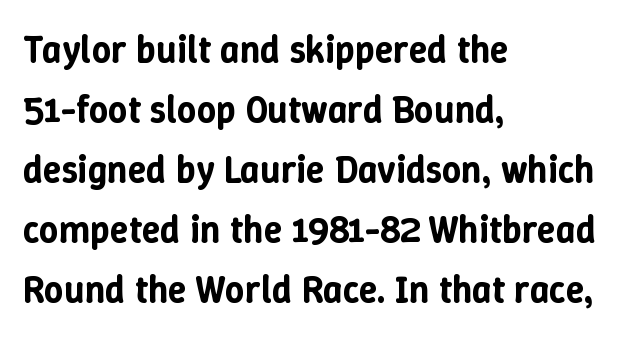
Tracking here is standard; glyphs follow each other at the usual distance. The vertical gap from one line to the next is medium. Ordinary non-slanted type is in use. A typesetter would call this proportional, since set widths differ per character. Only glyphs here, with clear space below each row. Each line starts at the same left margin while the right side varies.
